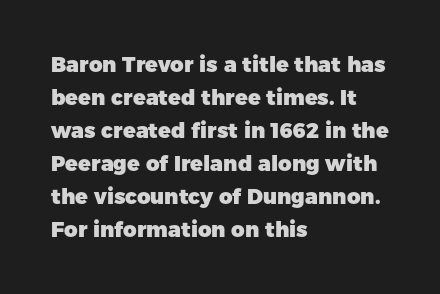
The image shows 21 px bold type, upright; set left-aligned, normal line spacing (1.57x), normal letter spacing, not underlined.
